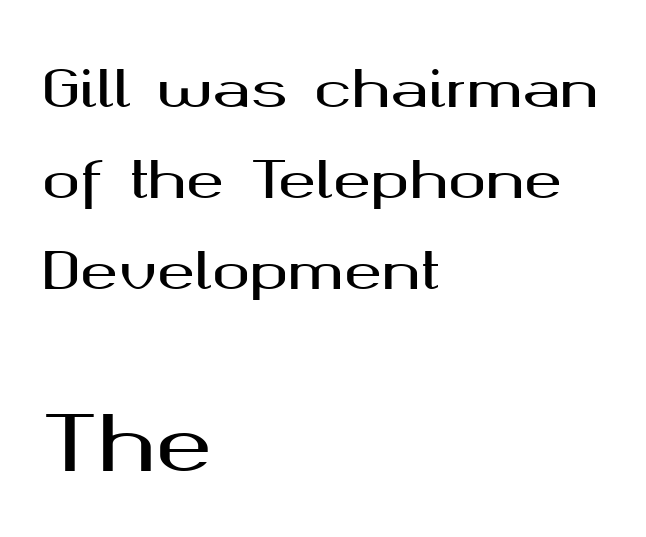
Each line starts at the same left margin while the right side varies. The axis of the letterforms is exactly vertical. The type family on display is of the sans-serif kind. How are the letters spaced? Ordinarily, with no added tracking. Which chunk is bigger? The second one — the bottom block dwarfs the top. Looks like regular typesetting: each glyph gets only the width it needs.
